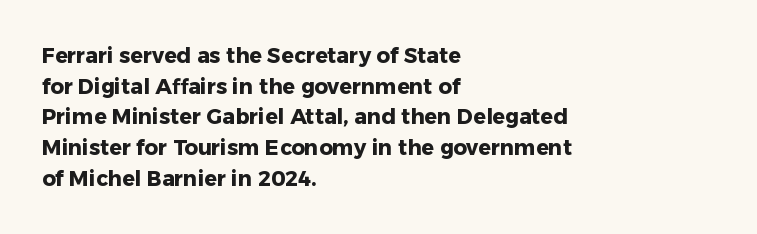
{"italic": "no", "bold": "yes", "underline": "no", "align": "left", "line_spacing": "normal", "line_spacing_ratio": 1.46, "letter_spacing": "normal", "letter_spacing_em": 0.0, "glyph_px": 21}
